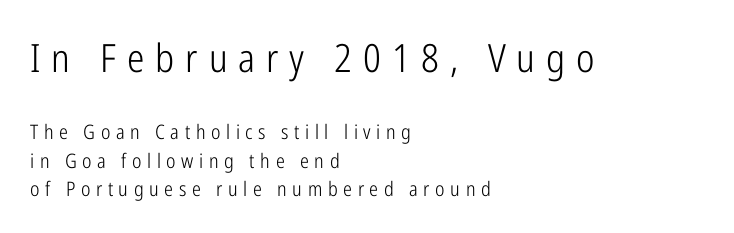
Q: Is the text bold? A: No.
Q: Is the text italic (slanted)? A: No, it is upright.
Q: Is the typeface a serif or a sans-serif typeface? A: Sans-serif.
Q: Is the text underlined? A: No.
Q: How is the paragraph aligned? A: Left-aligned.
Q: Is the spacing between letters normal or unusually wide? A: Unusually wide.
Q: Is the spacing between lines tight, normal or loose? A: Normal.
Q: Which block of text is set in a larger size, the first (top) or the second (bottom)? A: The first (top) one.
Q: Width (condensed, normal, or wide)? A: Condensed.
Q: Stroke contrast? A: Low.
Q: x-height? A: Medium.
Q: Monospaced? A: No.
